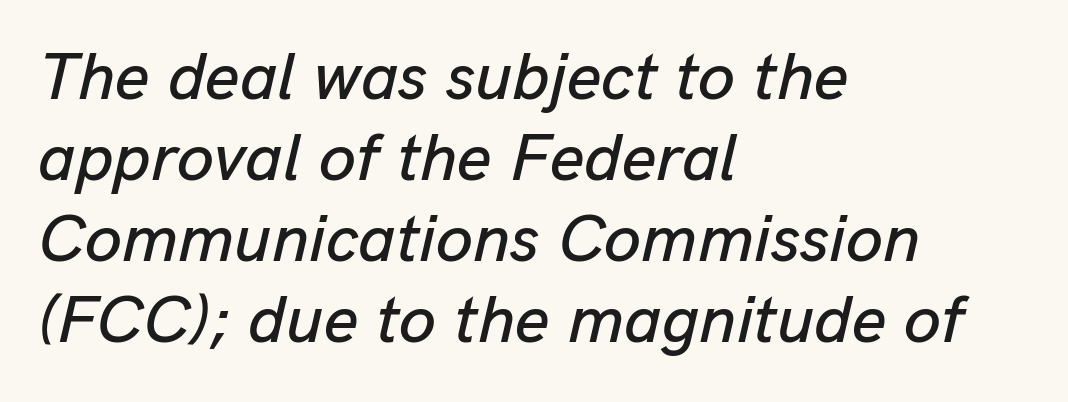
Q: Is the text italic (slanted)? A: Yes, it leans right by about 13 degrees.
Q: Is the text underlined? A: No.
Q: How is the paragraph aligned? A: Left-aligned.
Q: Is the spacing between letters normal or unusually wide? A: Normal.
Q: Width (condensed, normal, or wide)? A: Normal.
Q: Stroke contrast? A: Low.
Q: x-height? A: Medium.
Q: Monospaced? A: No.
